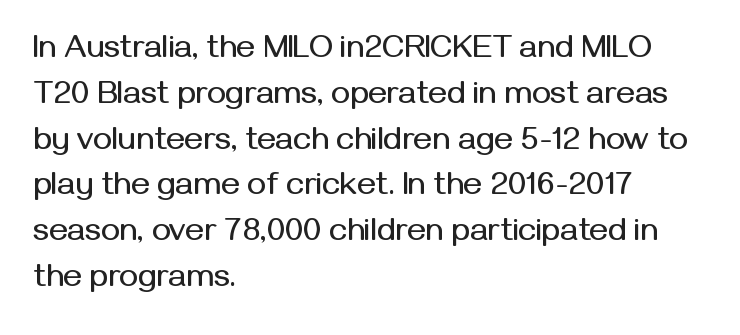
The image shows 32 px sans-serif type, upright; set left-aligned, normal line spacing (1.43x), normal letter spacing, not underlined; medium stroke contrast and a medium x-height.
